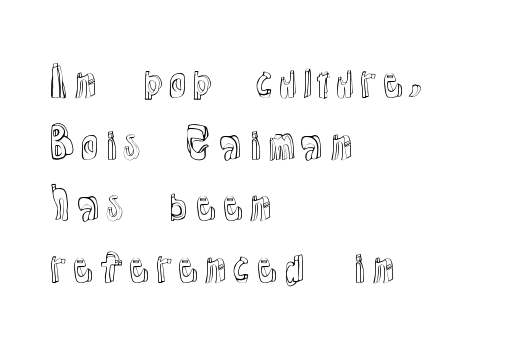
No word sits above an underline. Tracking value appears to be zero — textbook default spacing. The lines sit at an ordinary, default distance from one another. Casual observation: everything's shoved over to the left. Varying glyph widths throughout — classic text-font behaviour.
